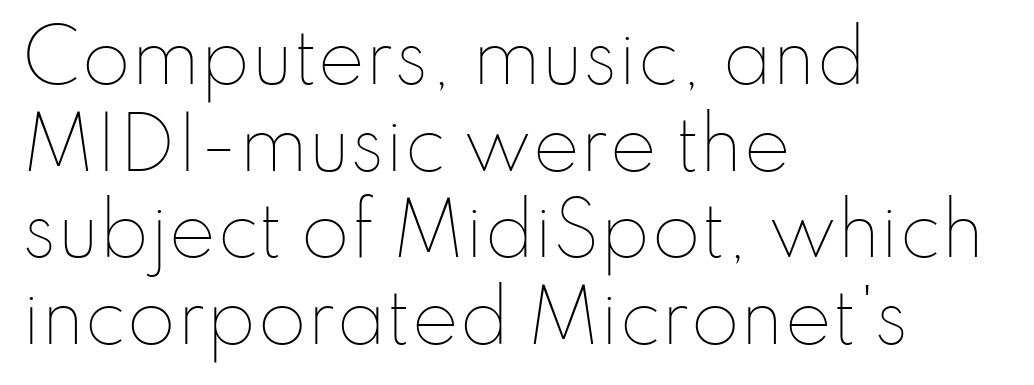
A typesetter would call this zero additional tracking. A bare baseline throughout the passage. Stroke mass is kept to a normal reading level or below. The axis of the letterforms is exactly vertical.
